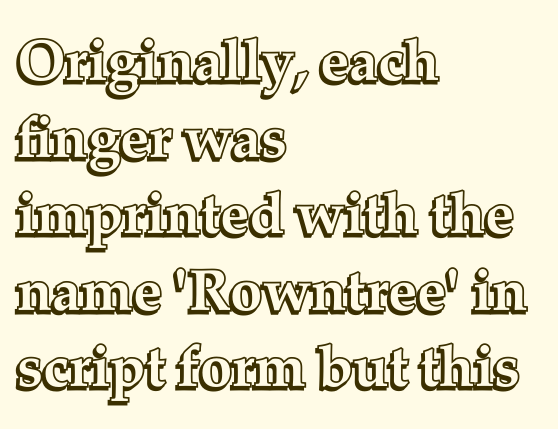
The image shows 58 px text type, upright; set left-aligned, normal line spacing (1.32x), normal letter spacing, not underlined; a medium x-height.
